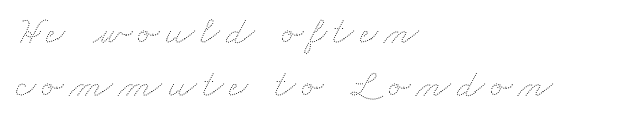
Q: Is the text bold? A: No.
Q: Is the text underlined? A: No.
Q: How is the paragraph aligned? A: Left-aligned.
Q: Is the spacing between lines tight, normal or loose? A: Normal.
Q: Width (condensed, normal, or wide)? A: Wide.
Q: Stroke contrast? A: Medium.
Q: x-height? A: Small.
Q: Monospaced? A: No.
